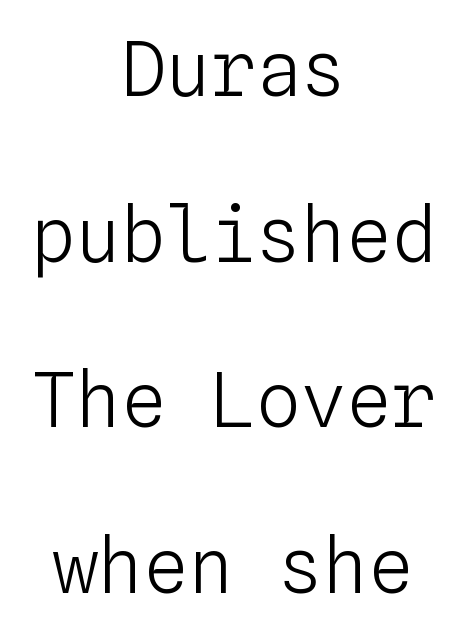
{"italic": "no", "bold": "no", "weight": "light", "width": "normal", "stroke_contrast": "low", "x_height": "medium", "monospaced": "yes", "underline": "no", "align": "center", "line_spacing": "loose", "line_spacing_ratio": 2.21, "letter_spacing": "normal", "letter_spacing_em": 0.0, "glyph_px": 75}
